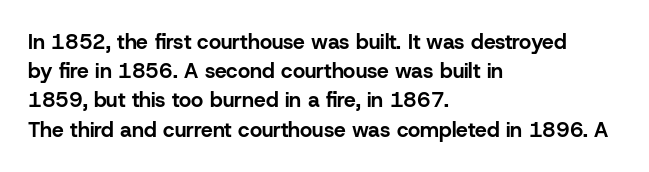
Q: Is the text bold? A: Yes.
Q: Is the text italic (slanted)? A: No, it is upright.
Q: Is the text underlined? A: No.
Q: How is the paragraph aligned? A: Left-aligned.
Q: Is the spacing between letters normal or unusually wide? A: Normal.
Q: Is the spacing between lines tight, normal or loose? A: Normal.
